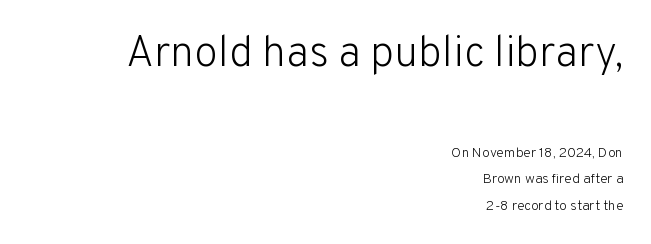
Q: Is the text bold? A: No.
Q: Is the text italic (slanted)? A: No, it is upright.
Q: Is the typeface a serif or a sans-serif typeface? A: Sans-serif.
Q: Is the text underlined? A: No.
Q: How is the paragraph aligned? A: Right-aligned.
Q: Is the spacing between letters normal or unusually wide? A: Normal.
Q: Which block of text is set in a larger size, the first (top) or the second (bottom)? A: The first (top) one.
Q: Width (condensed, normal, or wide)? A: Normal.
Q: Stroke contrast? A: Low.
Q: x-height? A: Medium.
Q: Monospaced? A: No.
